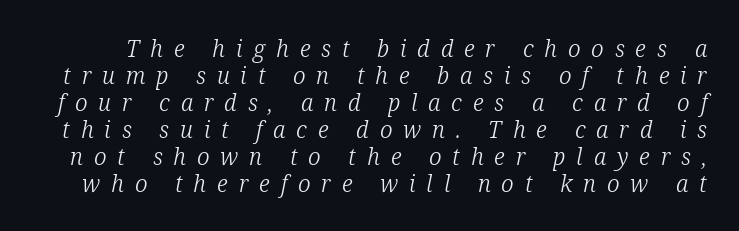
The image shows 23 px text type, italic (leaning right); set line spacing 1.17x, unusually wide letter spacing (+0.47 em), not underlined.
